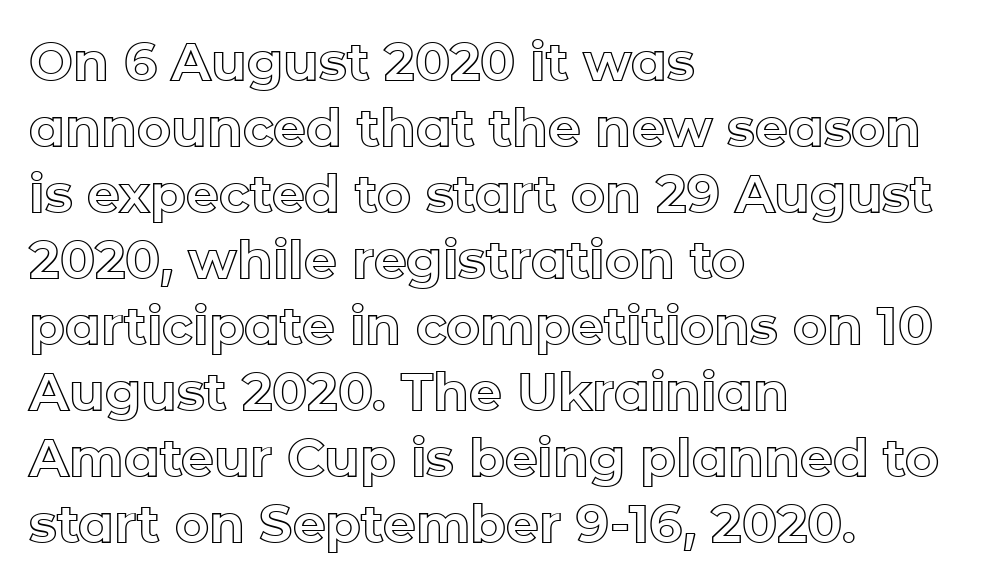
Reading down the column, the eye jumps a familiar distance to each next line. Does extra space separate the letters? No, they use regular spacing. One-word summary of the alignment: left. Character widths vary here, with narrow letters taking less room than wide ones. Decoration check: the copy has no underline. Designer's note — italics off, roman on.
